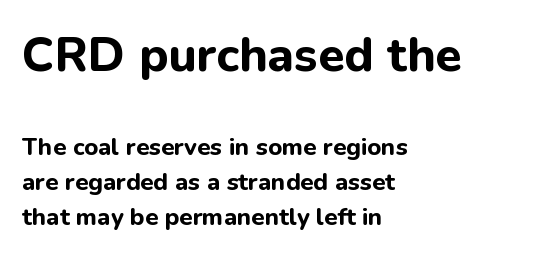
The image shows 48 px bold sans-serif type, upright; set left-aligned, normal line spacing (1.45x), normal letter spacing, not underlined; the first (top) block is 2.0x larger; low stroke contrast and a medium x-height.
